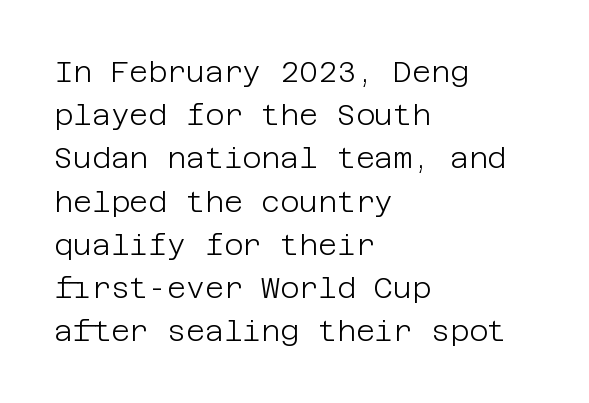
Compared with typical paragraphs, the rows here are spaced about the same. Unmarked baselines from the first word to the last. Look at the bottom of the vertical strokes: they stop flat, with no serifs. Notice how the stems are strictly vertical — no italics here. No extra tracking has been applied to these lines. Weight class: somewhere from thin through regular.
